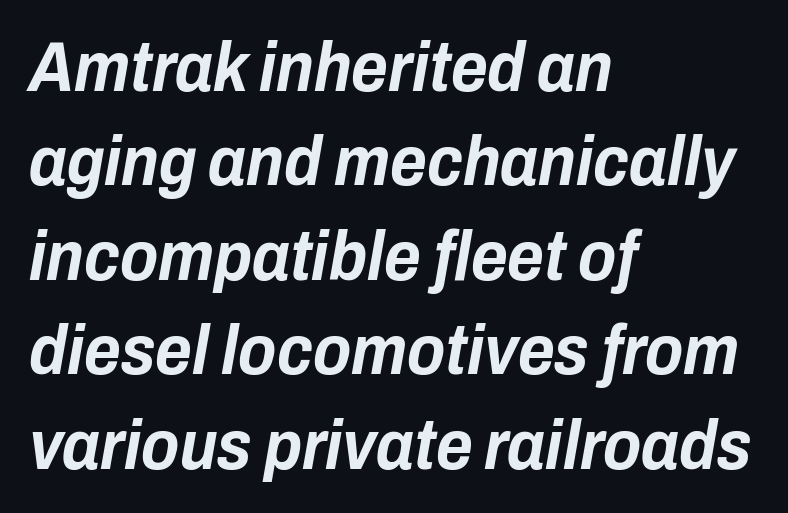
{"italic": "yes", "lean": "right", "slant_degrees": 10, "bold": "yes", "weight": "bold", "width": "condensed", "stroke_contrast": "low", "x_height": "medium", "monospaced": "no", "underline": "no", "align": "left", "line_spacing": "normal", "line_spacing_ratio": 1.35, "letter_spacing": "normal", "letter_spacing_em": 0.0, "glyph_px": 70}
